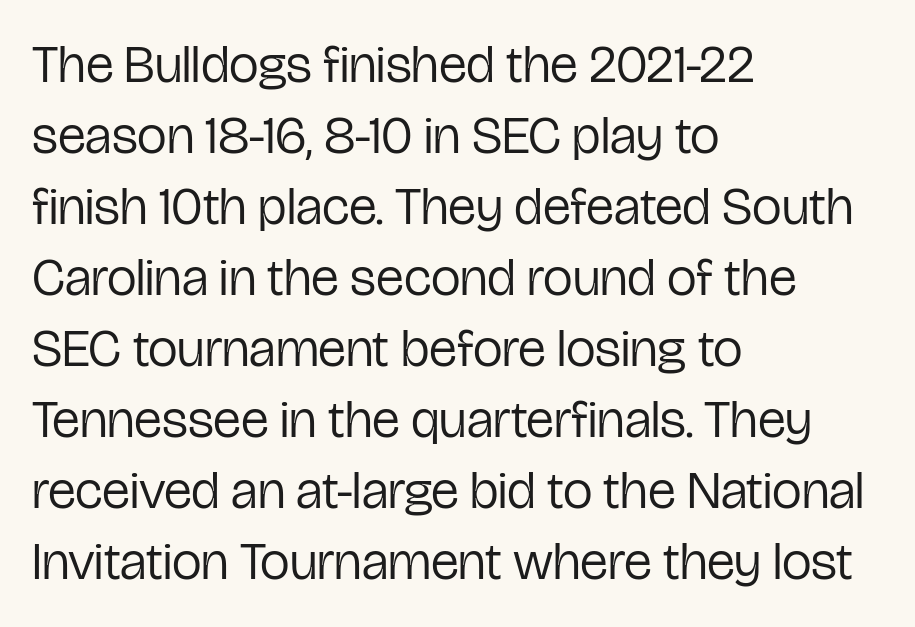
Q: Is the text bold? A: No.
Q: Is the text italic (slanted)? A: No, it is upright.
Q: Is the typeface a serif or a sans-serif typeface? A: Sans-serif.
Q: Is the text underlined? A: No.
Q: How is the paragraph aligned? A: Left-aligned.
Q: Is the spacing between letters normal or unusually wide? A: Normal.
Q: Is the spacing between lines tight, normal or loose? A: Normal.
Q: Width (condensed, normal, or wide)? A: Condensed.
Q: Stroke contrast? A: Low.
Q: x-height? A: Medium.
Q: Monospaced? A: No.
